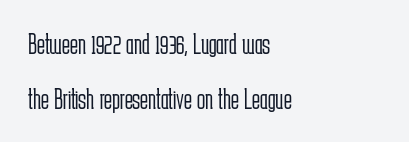
Clear beneath every line of the passage. The letters sit at their default tracking, neither squeezed nor spread. Each letter keeps its own natural width here, so spacing adapts to shape. The lines in this sample share a left origin and differ only in where they stop.
